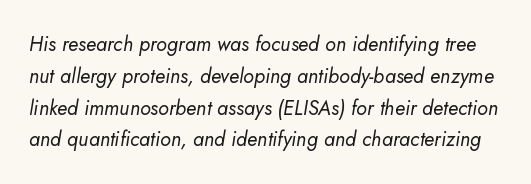
Honestly, there is no underline to notice here at all. The lettering tilts uniformly, giving the passage an italic look. The leading is moderate, giving the passage an even texture. The typeface has the unassuming heft of standard copy or less. Spacing between characters is what you'd get straight out of the box.
